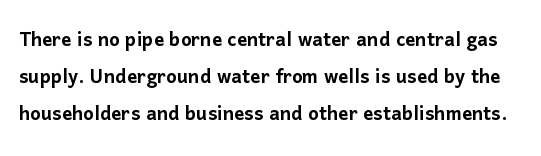
{"italic": "no", "underline": "no", "line_spacing": "normal", "line_spacing_ratio": 1.48, "letter_spacing": "normal", "letter_spacing_em": 0.0, "glyph_px": 25}
